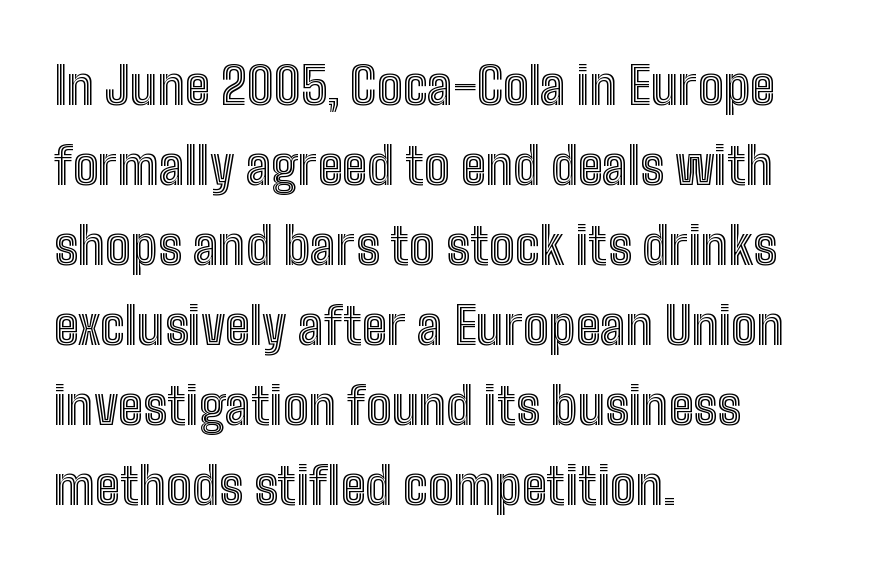
The typesetter chose a ragged-right arrangement here. A typesetter would call this leading conventional body-copy spacing. The tracking reads as untouched default to a designer's eye. This sample has the flowing, uneven cadence of proportional lettering. Nope, not italic — everything's standing straight.
